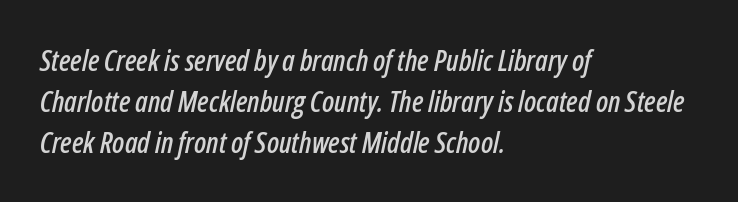
The image shows 29 px condensed type, italic (leaning right); set left-aligned, normal line spacing (1.41x), normal letter spacing, not underlined; low stroke contrast and a medium x-height.
